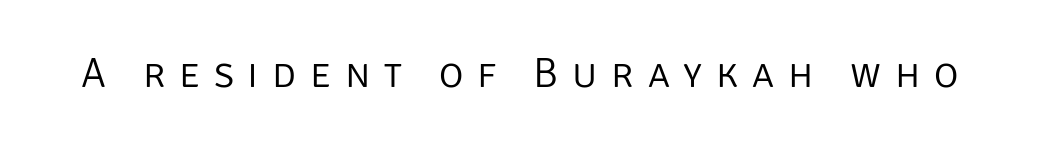
Q: Is the text bold? A: No.
Q: Is the text italic (slanted)? A: No, it is upright.
Q: Is the typeface a serif or a sans-serif typeface? A: Sans-serif.
Q: Is the text underlined? A: No.
Q: Is the spacing between letters normal or unusually wide? A: Unusually wide.
Q: Width (condensed, normal, or wide)? A: Normal.
Q: Stroke contrast? A: Low.
Q: x-height? A: Large.
Q: Monospaced? A: No.
